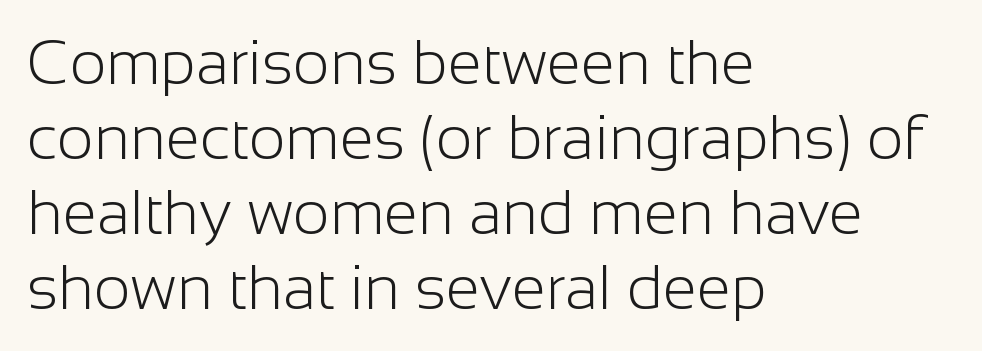
Q: Is the text bold? A: No.
Q: Is the text italic (slanted)? A: No, it is upright.
Q: Is the typeface a serif or a sans-serif typeface? A: Sans-serif.
Q: Is the text underlined? A: No.
Q: How is the paragraph aligned? A: Left-aligned.
Q: Is the spacing between letters normal or unusually wide? A: Normal.
Q: Width (condensed, normal, or wide)? A: Normal.
Q: Stroke contrast? A: Low.
Q: x-height? A: Medium.
Q: Monospaced? A: No.
